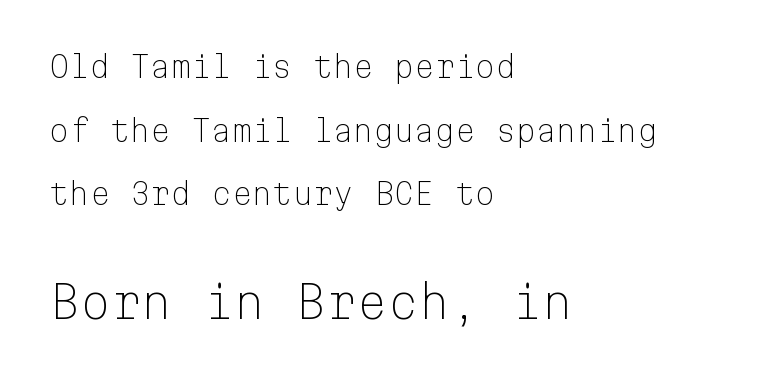
This reads as an unemphasized weight, regular at the heaviest. The passage shown is typed in a monospace face where columns stay perfectly aligned. Left-aligned paragraph, ragged on the right. This layout puts the modest block above and the oversized block below.
